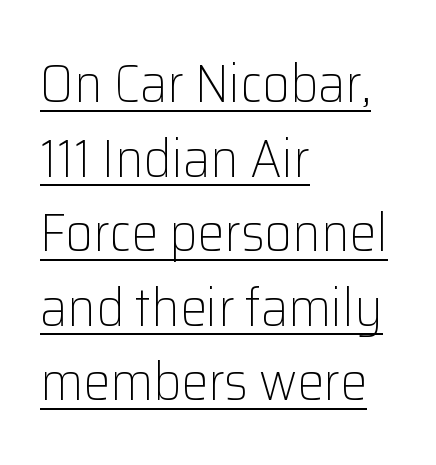
The image shows 54 px light sans-serif type, upright; set left-aligned, normal line spacing (1.38x), normal letter spacing, underlined; low stroke contrast and a medium x-height.
